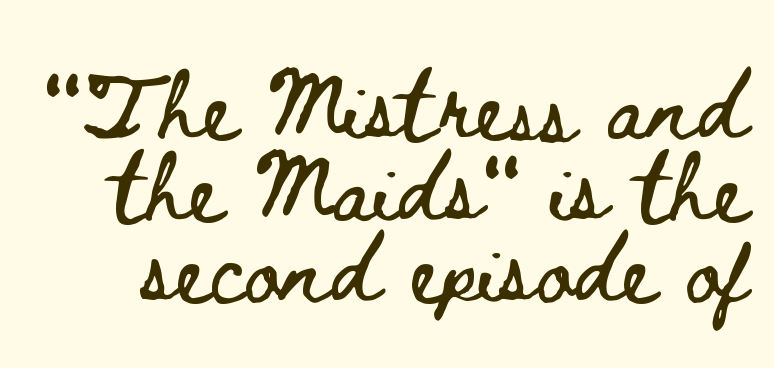
Varying glyph widths throughout — classic text-font behaviour. Nobody drew a line under any word here. No extra tracking has been applied to these lines.
